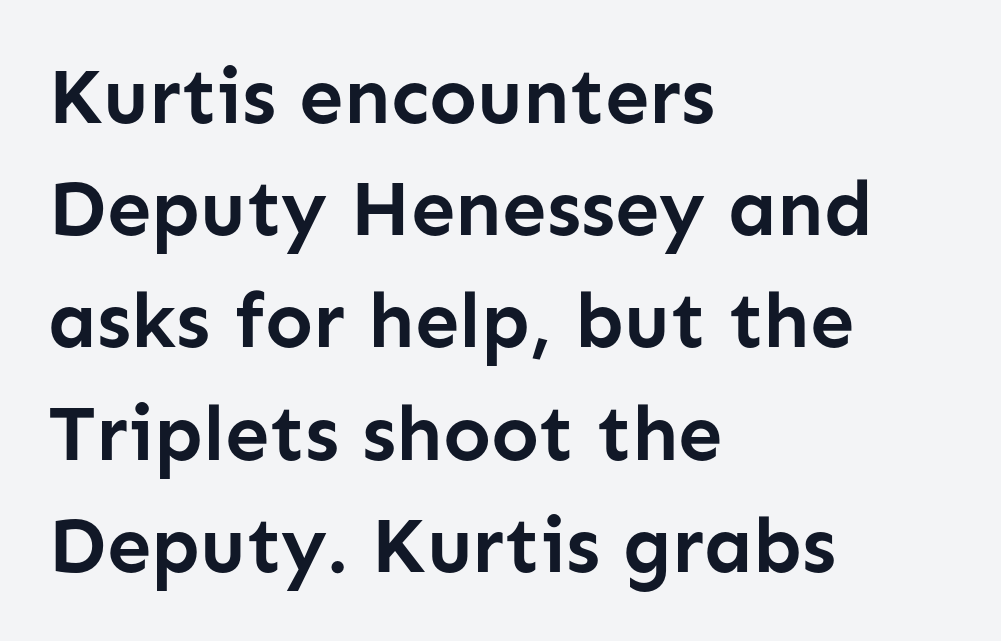
Q: Is the text bold? A: Yes.
Q: Is the text italic (slanted)? A: No, it is upright.
Q: Is the typeface a serif or a sans-serif typeface? A: Sans-serif.
Q: Is the text underlined? A: No.
Q: How is the paragraph aligned? A: Left-aligned.
Q: Is the spacing between letters normal or unusually wide? A: Normal.
Q: Is the spacing between lines tight, normal or loose? A: Normal.
Q: Width (condensed, normal, or wide)? A: Normal.
Q: Stroke contrast? A: Low.
Q: x-height? A: Medium.
Q: Monospaced? A: No.
